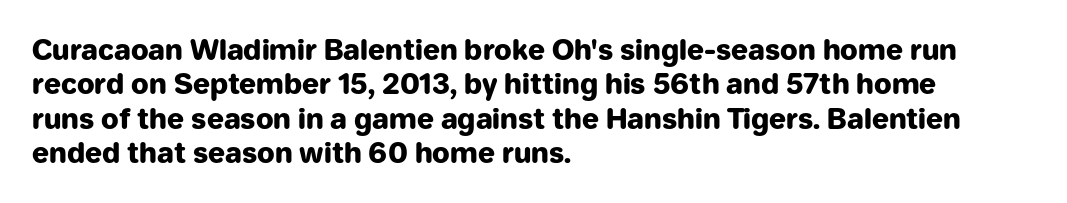
{"serif": "no", "italic": "no", "bold": "yes", "weight": "heavy", "width": "normal", "stroke_contrast": "low", "x_height": "medium", "monospaced": "no", "underline": "no", "align": "left", "line_spacing_ratio": 1.23, "letter_spacing": "normal", "letter_spacing_em": 0.0, "glyph_px": 28}
